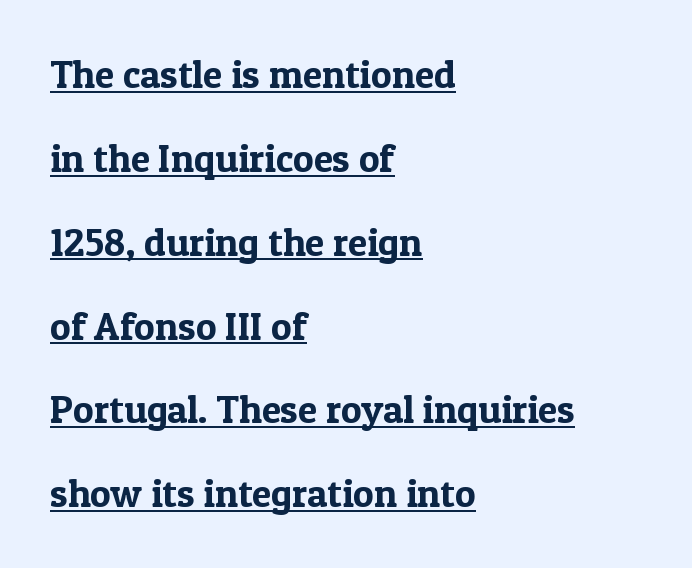
{"serif": "yes", "italic": "no", "width": "normal", "x_height": "medium", "monospaced": "no", "underline": "yes", "align": "left", "line_spacing": "loose", "line_spacing_ratio": 2.15, "letter_spacing": "normal", "letter_spacing_em": 0.0, "glyph_px": 39}
